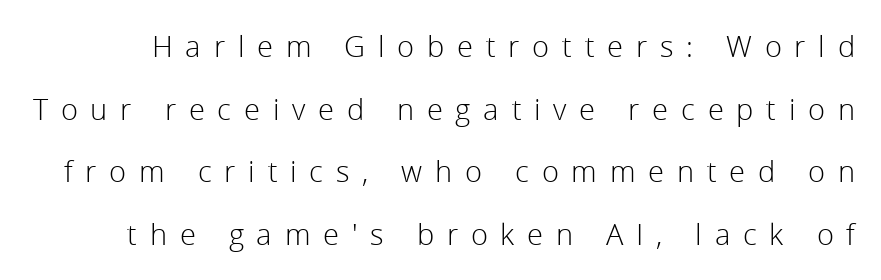
The image shows 29 px light sans-serif type, upright; set loose line spacing (2.16x), unusually wide letter spacing (+0.44 em), not underlined; low stroke contrast and a medium x-height.
